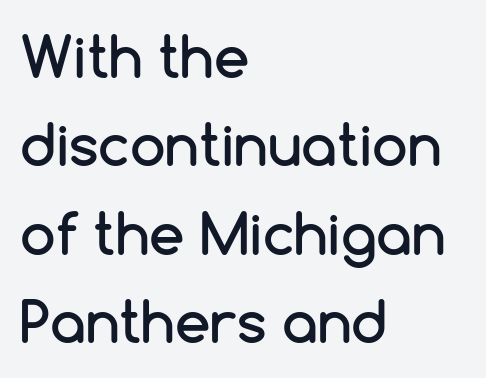
Evenly set lines give the paragraph a standard silhouette. The words here are not underlined. Serifs: no, the terminals of the letterforms are clean. The lines are quadded left.
